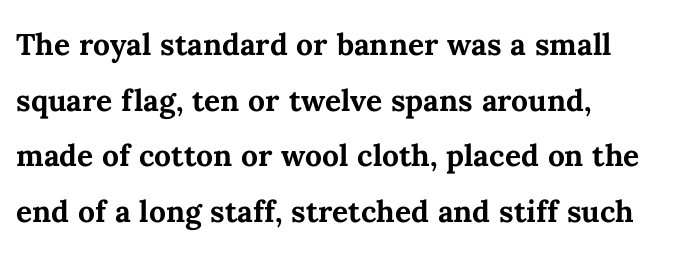
Every row of glyphs begins at an identical x-position on the left. The characters look thick and weighty, a clear bold. How are the letters spaced? Ordinarily, with no added tracking. Do the letters lean? They stand straight. Leading matches the norm, producing a regular column. Glance below the letters and you will spot only blank space.
